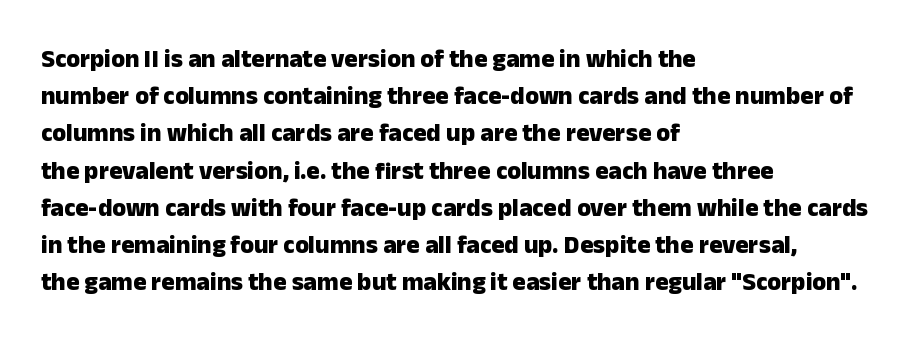
{"italic": "no", "bold": "yes", "underline": "no", "align": "left", "line_spacing": "normal", "line_spacing_ratio": 1.49, "letter_spacing": "normal", "letter_spacing_em": 0.0, "glyph_px": 25}
